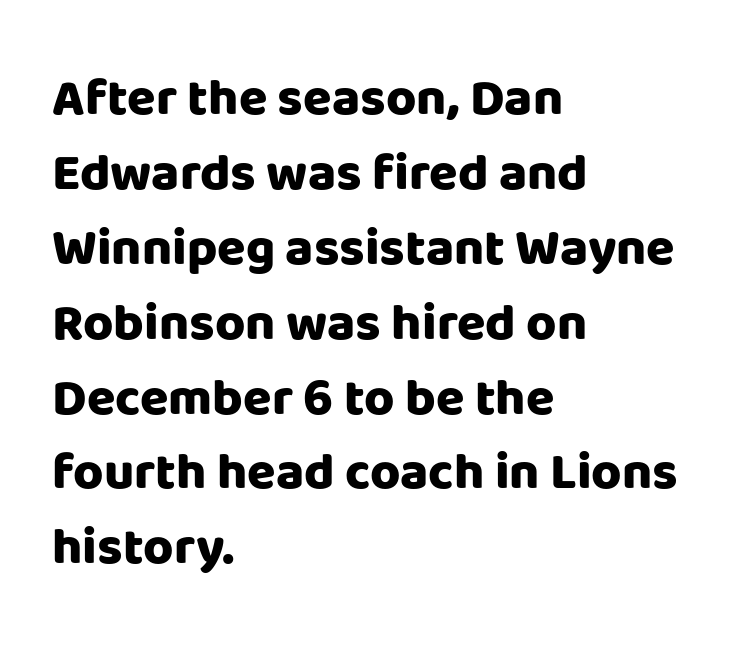
Q: Is the text bold? A: Yes.
Q: Is the text italic (slanted)? A: No, it is upright.
Q: Is the typeface a serif or a sans-serif typeface? A: Sans-serif.
Q: Is the text underlined? A: No.
Q: How is the paragraph aligned? A: Left-aligned.
Q: Is the spacing between letters normal or unusually wide? A: Normal.
Q: Is the spacing between lines tight, normal or loose? A: Normal.
Q: Width (condensed, normal, or wide)? A: Normal.
Q: Stroke contrast? A: Low.
Q: x-height? A: Large.
Q: Monospaced? A: No.
